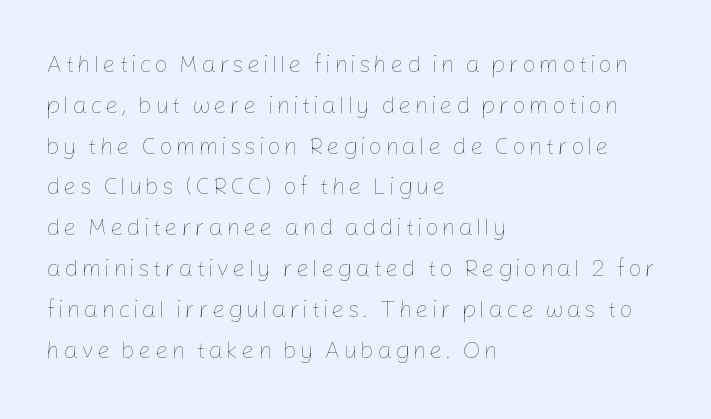
{"italic": "no", "bold": "no", "underline": "no", "align": "left", "line_spacing": "normal", "line_spacing_ratio": 1.7, "glyph_px": 24}
